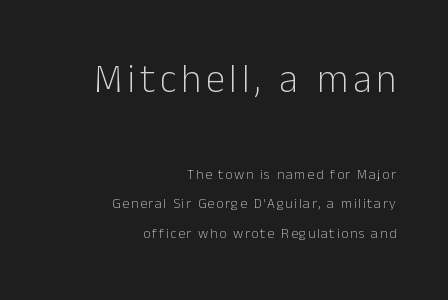
{"serif": "no", "italic": "no", "bold": "no", "weight": "light", "width": "normal", "stroke_contrast": "low", "x_height": "medium", "monospaced": "no", "underline": "no", "align": "right", "line_spacing": "loose", "line_spacing_ratio": 2.08, "larger_block": "first", "size_ratio": 2.79, "glyph_px": 39}
